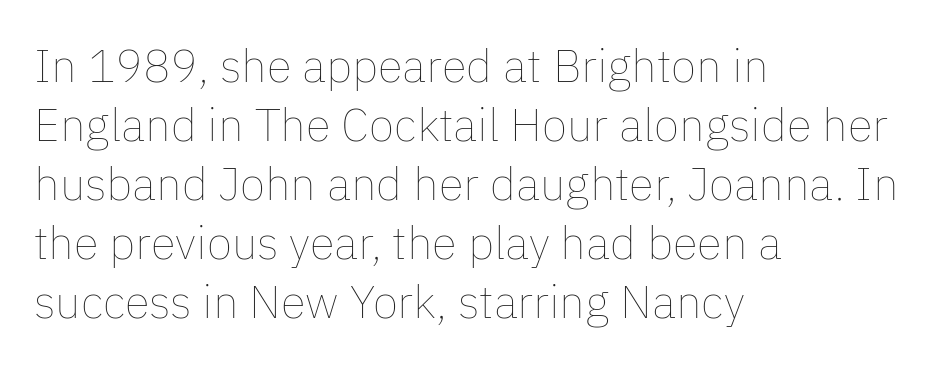
{"italic": "no", "bold": "no", "weight": "thin", "width": "normal", "stroke_contrast": "low", "x_height": "medium", "monospaced": "no", "underline": "no", "align": "left", "line_spacing": "normal", "line_spacing_ratio": 1.28, "letter_spacing": "normal", "letter_spacing_em": 0.0, "glyph_px": 46}
